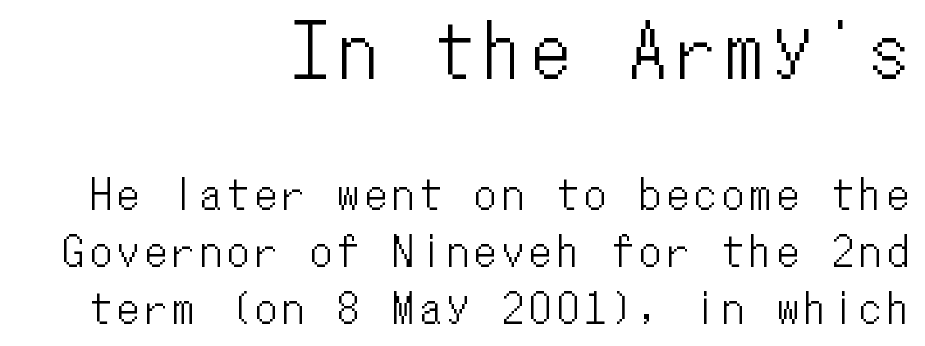
The image shows 72 px condensed type, upright, monospaced; set right-aligned, normal line spacing (1.39x), not underlined; the first (top) block is 1.76x larger; low stroke contrast and a medium x-height.
